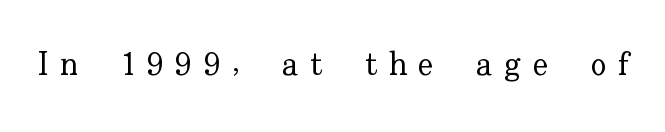
{"serif": "yes", "italic": "no", "bold": "no", "weight": "regular", "width": "normal", "stroke_contrast": "low", "x_height": "small", "monospaced": "no", "underline": "no", "letter_spacing": "wide", "letter_spacing_em": 0.37, "glyph_px": 32}
